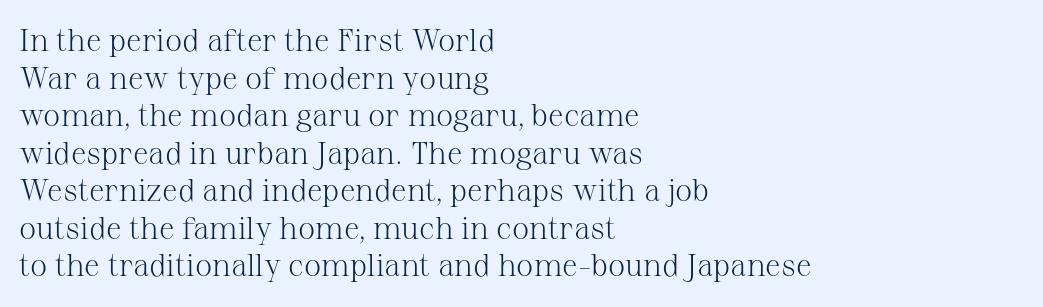
The image shows 31 px light serif type, upright; set left-aligned, line spacing 1.21x, normal letter spacing, not underlined; medium stroke contrast and a medium x-height.
